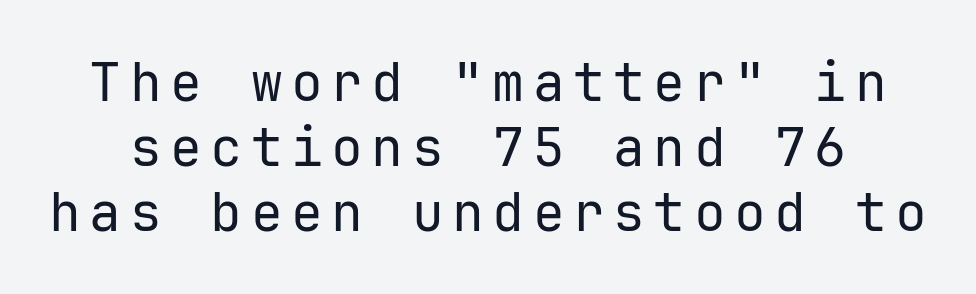
{"serif": "no", "italic": "no", "bold": "no", "weight": "regular", "width": "normal", "stroke_contrast": "low", "x_height": "medium", "underline": "no", "line_spacing_ratio": 1.23, "glyph_px": 53}
